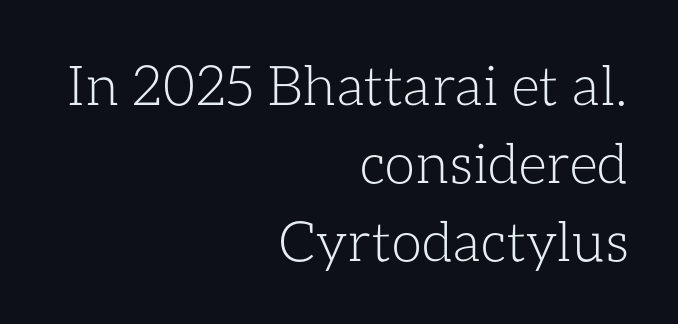
This is roman type, the default non-slanted kind. The block of text has a typical density, with ordinary space between rows. Stems and bowls with no extra thickness — not bold. Quick note: underline off. Characters follow at the spacing the type designer built in. The rag falls on the left side of this text block.
